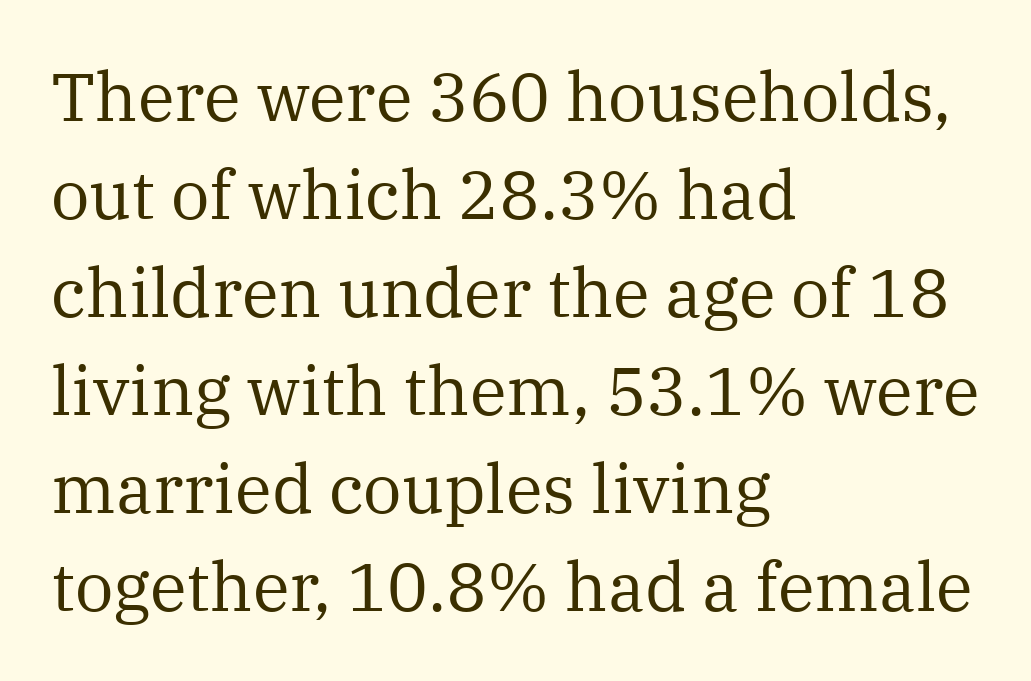
The image shows 68 px regular-weight serif type, upright; set left-aligned, normal line spacing (1.44x), normal letter spacing, not underlined; medium stroke contrast and a medium x-height.
